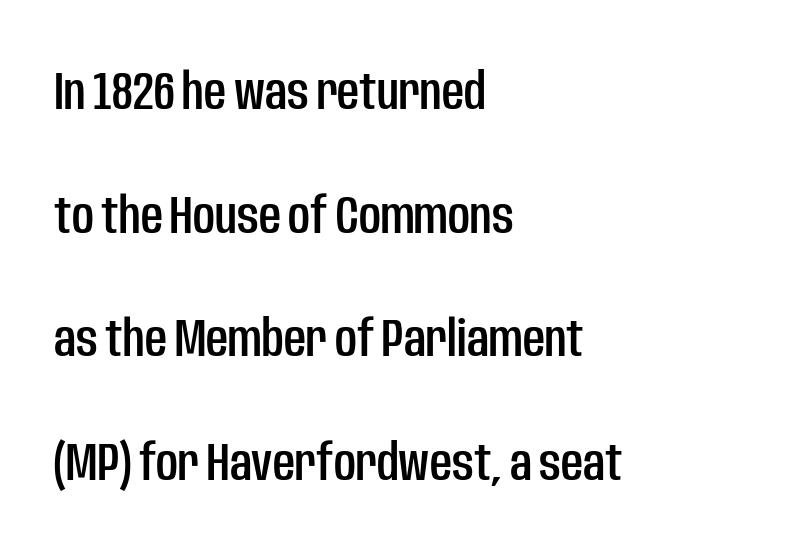
Q: Is the text italic (slanted)? A: No, it is upright.
Q: Is the typeface a serif or a sans-serif typeface? A: Sans-serif.
Q: Is the text underlined? A: No.
Q: How is the paragraph aligned? A: Left-aligned.
Q: Is the spacing between letters normal or unusually wide? A: Normal.
Q: Is the spacing between lines tight, normal or loose? A: Loose.
Q: Width (condensed, normal, or wide)? A: Condensed.
Q: Stroke contrast? A: Low.
Q: x-height? A: Large.
Q: Monospaced? A: No.
